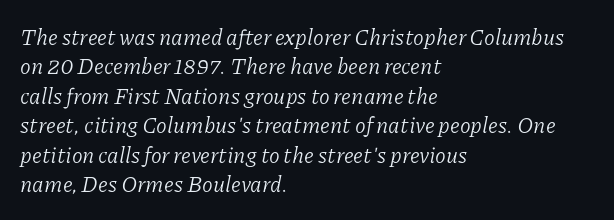
The image shows 22 px text type, italic (leaning right); set left-aligned, normal line spacing (1.34x), normal letter spacing, not underlined.
